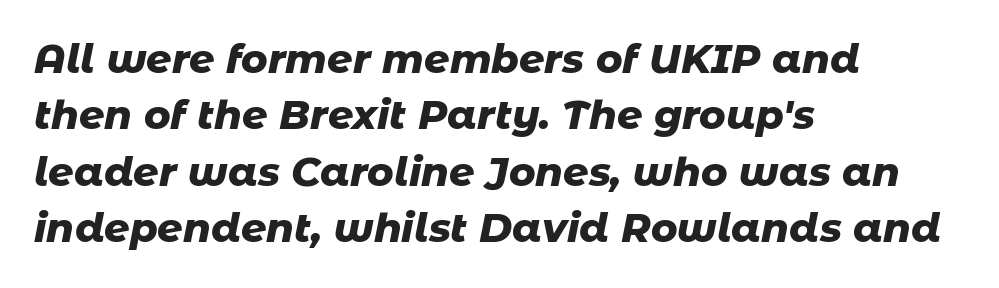
Q: Is the text bold? A: Yes.
Q: Is the text italic (slanted)? A: Yes, it leans right by about 11 degrees.
Q: Is the text underlined? A: No.
Q: How is the paragraph aligned? A: Left-aligned.
Q: Is the spacing between letters normal or unusually wide? A: Normal.
Q: Is the spacing between lines tight, normal or loose? A: Normal.
Q: Width (condensed, normal, or wide)? A: Normal.
Q: Stroke contrast? A: Low.
Q: x-height? A: Medium.
Q: Monospaced? A: No.
